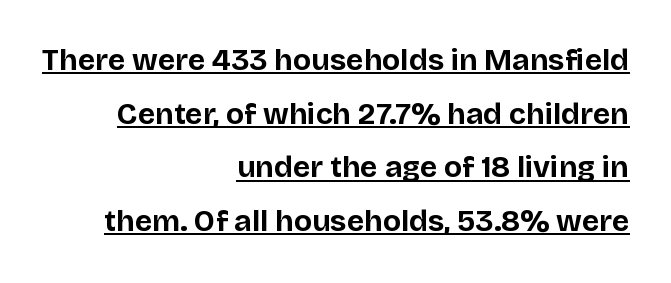
Q: Is the text bold? A: Yes.
Q: Is the text italic (slanted)? A: No, it is upright.
Q: Is the typeface a serif or a sans-serif typeface? A: Sans-serif.
Q: Is the text underlined? A: Yes.
Q: How is the paragraph aligned? A: Right-aligned.
Q: Is the spacing between letters normal or unusually wide? A: Normal.
Q: Width (condensed, normal, or wide)? A: Normal.
Q: Stroke contrast? A: Low.
Q: x-height? A: Large.
Q: Monospaced? A: No.
